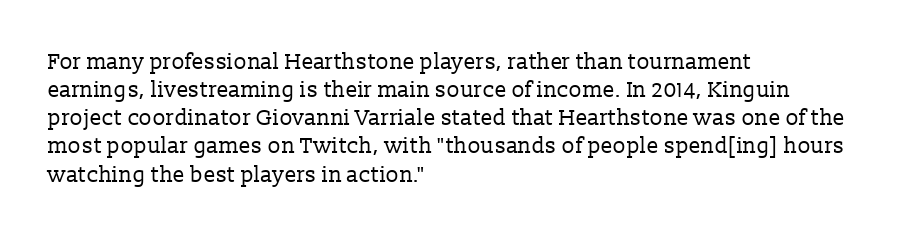
The image shows 22 px text type, upright; set left-aligned, normal line spacing (1.28x), normal letter spacing, not underlined.
